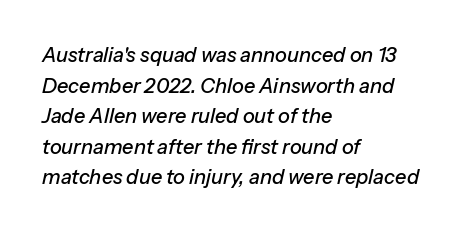
Q: Is the text italic (slanted)? A: Yes, it leans right by about 13 degrees.
Q: Is the text underlined? A: No.
Q: How is the paragraph aligned? A: Left-aligned.
Q: Is the spacing between letters normal or unusually wide? A: Normal.
Q: Is the spacing between lines tight, normal or loose? A: Normal.
